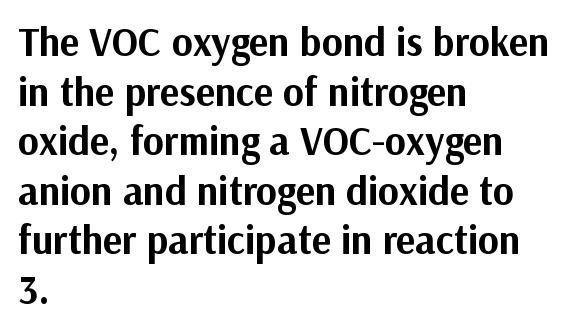
The image shows 40 px bold sans-serif type, upright; set left-aligned, line spacing 1.24x, normal letter spacing, not underlined; medium stroke contrast and a medium x-height.
